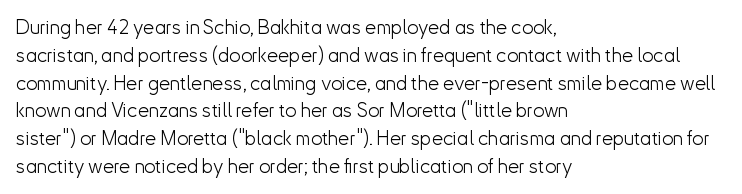
The image shows 20 px text type, upright; set left-aligned, normal line spacing (1.39x), normal letter spacing, not underlined.
